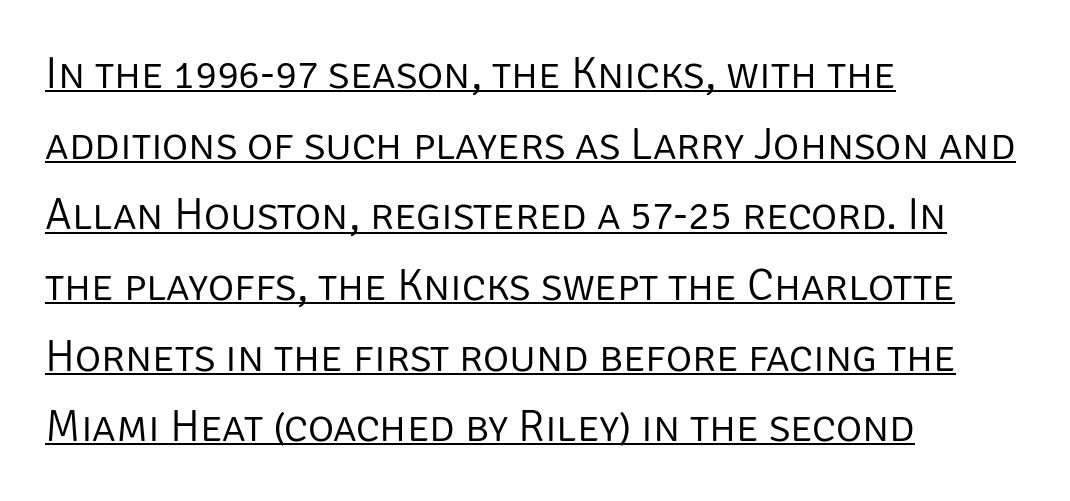
The image shows 45 px light sans-serif type, upright; set left-aligned, normal line spacing (1.57x), normal letter spacing, underlined; low stroke contrast and a large x-height.
